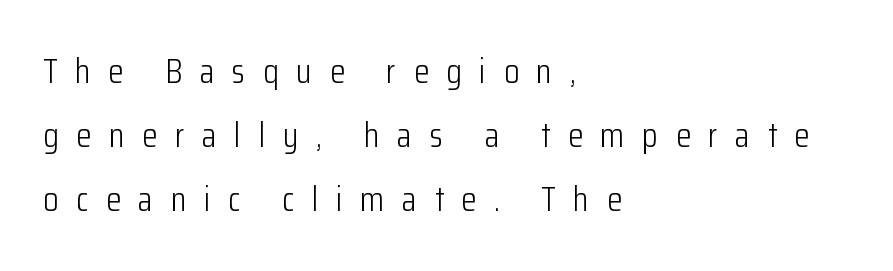
The text was rendered using a sans face with plain stroke endings. The gap between lines stays unmarked. Heft: none added — not bold. Display-style spreading of the glyphs; the letterfit is very open.
